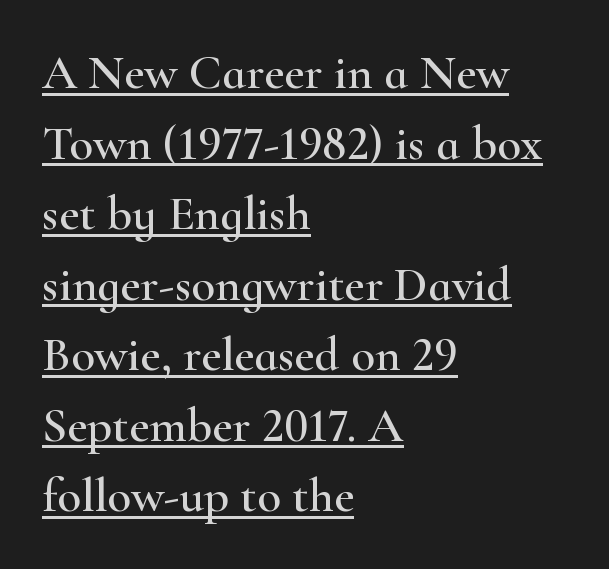
Q: Is the text italic (slanted)? A: No, it is upright.
Q: Is the typeface a serif or a sans-serif typeface? A: Serif.
Q: Is the text underlined? A: Yes.
Q: How is the paragraph aligned? A: Left-aligned.
Q: Is the spacing between letters normal or unusually wide? A: Normal.
Q: Is the spacing between lines tight, normal or loose? A: Normal.
Q: Width (condensed, normal, or wide)? A: Wide.
Q: Stroke contrast? A: High.
Q: x-height? A: Small.
Q: Monospaced? A: No.
